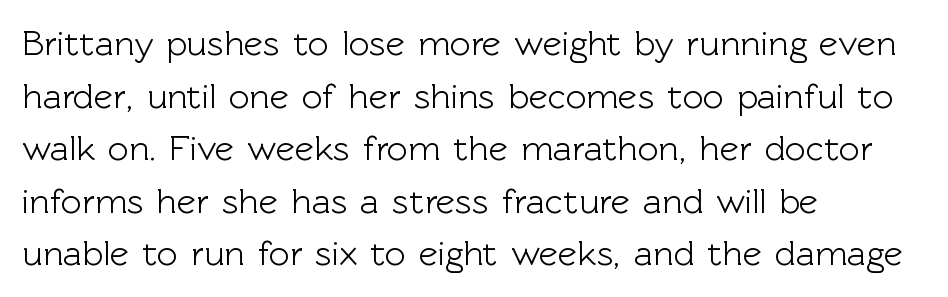
Q: Is the text italic (slanted)? A: No, it is upright.
Q: Is the typeface a serif or a sans-serif typeface? A: Sans-serif.
Q: Is the text underlined? A: No.
Q: How is the paragraph aligned? A: Left-aligned.
Q: Is the spacing between letters normal or unusually wide? A: Normal.
Q: Is the spacing between lines tight, normal or loose? A: Normal.
Q: Width (condensed, normal, or wide)? A: Normal.
Q: x-height? A: Medium.
Q: Monospaced? A: No.
